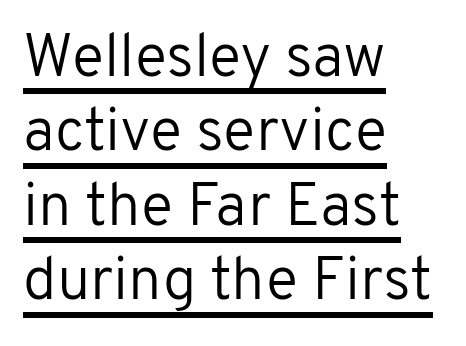
{"serif": "no", "italic": "no", "bold": "no", "weight": "regular", "width": "normal", "stroke_contrast": "low", "x_height": "medium", "monospaced": "no", "underline": "yes", "align": "left", "line_spacing_ratio": 1.24, "letter_spacing": "normal", "letter_spacing_em": 0.0, "glyph_px": 60}
